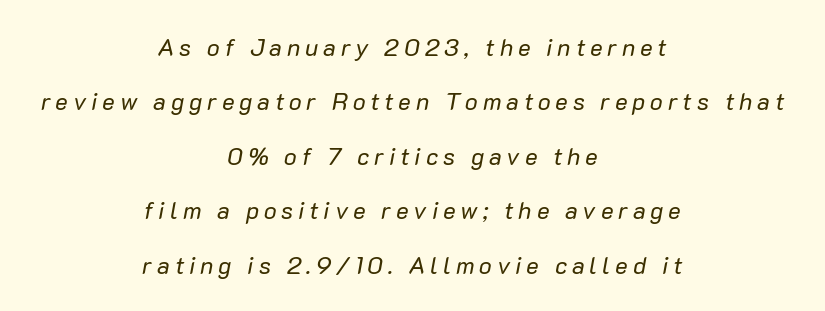
Q: Is the text bold? A: No.
Q: Is the text italic (slanted)? A: Yes, it leans right by about 10 degrees.
Q: Is the text underlined? A: No.
Q: How is the paragraph aligned? A: Centered.
Q: Is the spacing between letters normal or unusually wide? A: Unusually wide.
Q: Is the spacing between lines tight, normal or loose? A: Loose.
